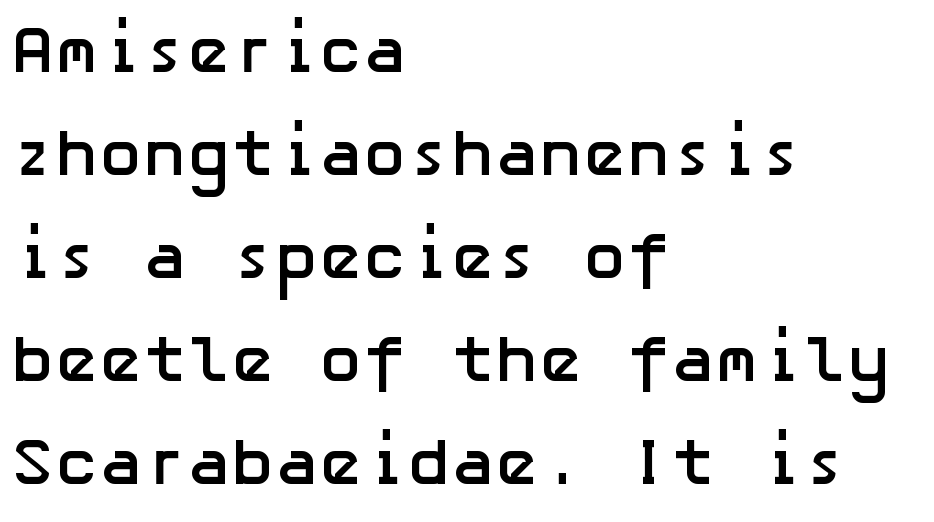
Q: Is the text bold? A: Yes.
Q: Is the text italic (slanted)? A: No, it is upright.
Q: Is the typeface a serif or a sans-serif typeface? A: Sans-serif.
Q: Is the text underlined? A: No.
Q: How is the paragraph aligned? A: Left-aligned.
Q: Is the spacing between letters normal or unusually wide? A: Normal.
Q: Is the spacing between lines tight, normal or loose? A: Normal.
Q: Width (condensed, normal, or wide)? A: Normal.
Q: Stroke contrast? A: Low.
Q: x-height? A: Medium.
